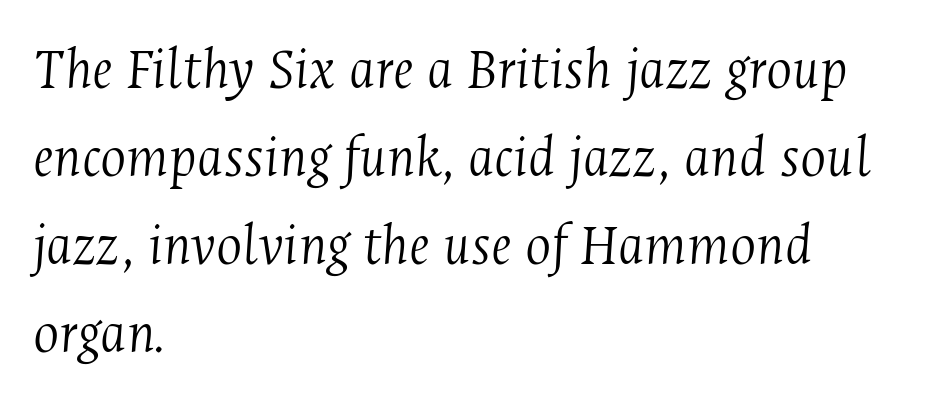
Q: Is the text bold? A: No.
Q: Is the text italic (slanted)? A: Yes, it leans right by about 4 degrees.
Q: Is the typeface a serif or a sans-serif typeface? A: Serif.
Q: Is the text underlined? A: No.
Q: How is the paragraph aligned? A: Left-aligned.
Q: Is the spacing between letters normal or unusually wide? A: Normal.
Q: Is the spacing between lines tight, normal or loose? A: Normal.
Q: Width (condensed, normal, or wide)? A: Condensed.
Q: Stroke contrast? A: Medium.
Q: x-height? A: Medium.
Q: Monospaced? A: No.
